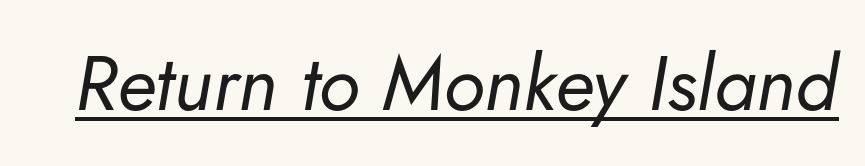
The image shows 77 px regular-weight type, italic (leaning right); set normal letter spacing, underlined; low stroke contrast and a small x-height.
